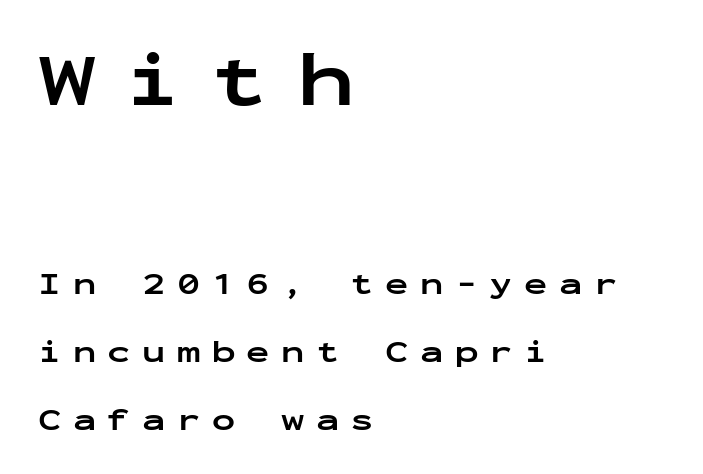
Q: Is the text bold? A: Yes.
Q: Is the text italic (slanted)? A: No, it is upright.
Q: Is the typeface a serif or a sans-serif typeface? A: Sans-serif.
Q: Is the text underlined? A: No.
Q: How is the paragraph aligned? A: Left-aligned.
Q: Is the spacing between letters normal or unusually wide? A: Unusually wide.
Q: Is the spacing between lines tight, normal or loose? A: Loose.
Q: Which block of text is set in a larger size, the first (top) or the second (bottom)? A: The first (top) one.
Q: Width (condensed, normal, or wide)? A: Wide.
Q: Stroke contrast? A: Low.
Q: x-height? A: Medium.
Q: Monospaced? A: Yes.
